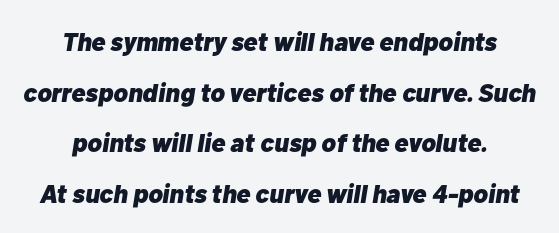
{"italic": "yes", "lean": "right", "slant_degrees": 10, "bold": "yes", "underline": "no", "align": "center", "line_spacing": "loose", "line_spacing_ratio": 1.95, "letter_spacing": "normal", "letter_spacing_em": 0.0, "glyph_px": 26}
